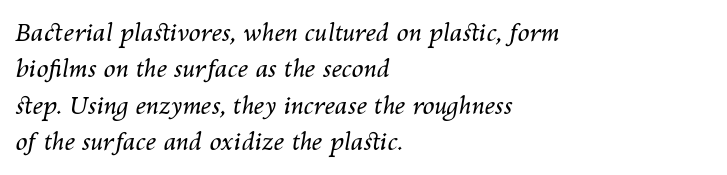
The image shows 24 px text type, italic (leaning right); set left-aligned, normal line spacing (1.52x), normal letter spacing, not underlined.
